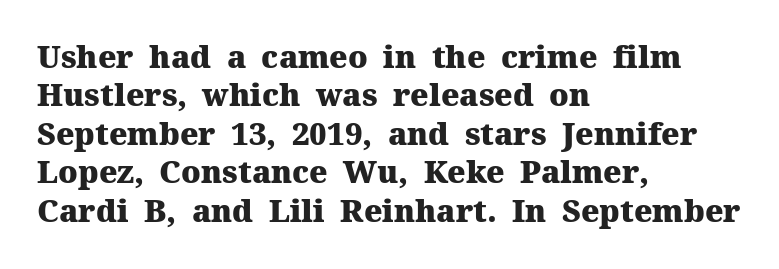
The image shows 31 px heavy serif type, upright; set left-aligned, line spacing 1.24x, normal letter spacing, not underlined; medium stroke contrast and a medium x-height.
